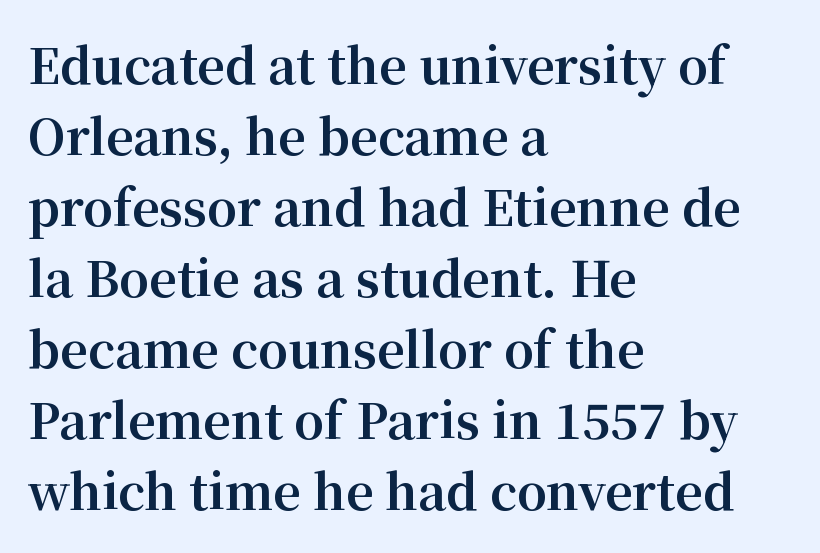
{"serif": "yes", "italic": "no", "bold": "yes", "weight": "bold", "width": "normal", "stroke_contrast": "medium", "x_height": "medium", "monospaced": "no", "underline": "no", "align": "left", "line_spacing": "normal", "line_spacing_ratio": 1.48, "letter_spacing": "normal", "letter_spacing_em": 0.0, "glyph_px": 48}
